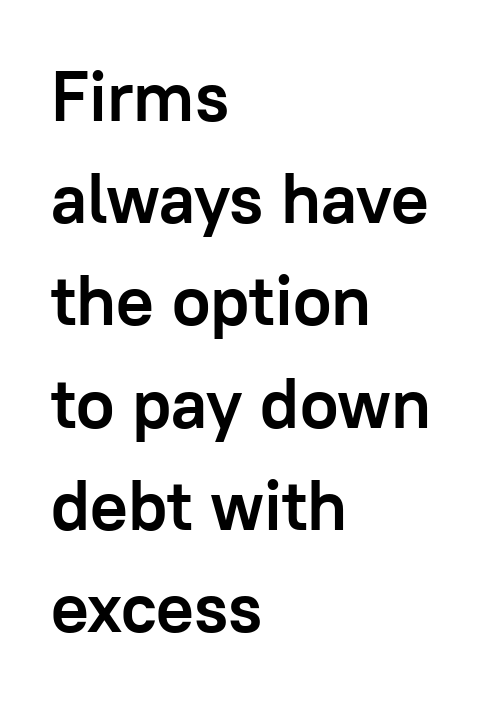
Q: Is the text bold? A: Yes.
Q: Is the text italic (slanted)? A: No, it is upright.
Q: Is the typeface a serif or a sans-serif typeface? A: Sans-serif.
Q: Is the text underlined? A: No.
Q: How is the paragraph aligned? A: Left-aligned.
Q: Is the spacing between letters normal or unusually wide? A: Normal.
Q: Is the spacing between lines tight, normal or loose? A: Normal.
Q: Width (condensed, normal, or wide)? A: Normal.
Q: Stroke contrast? A: Low.
Q: x-height? A: Medium.
Q: Monospaced? A: No.
